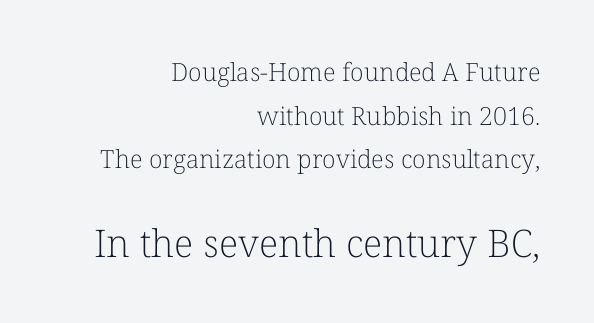
The image shows 38 px light serif type, upright; set right-aligned, line spacing 1.75x, normal letter spacing, not underlined; the second (bottom) block is 1.52x larger; low stroke contrast and a medium x-height.
